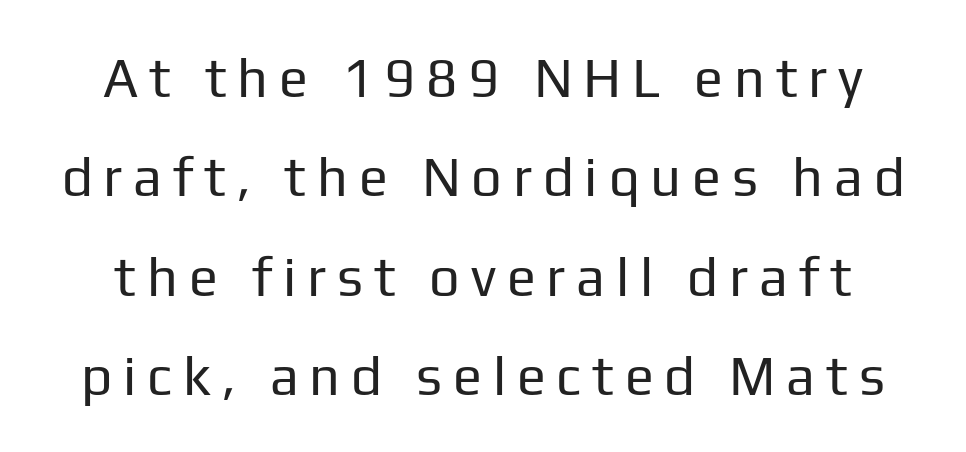
Q: Is the text bold? A: No.
Q: Is the text italic (slanted)? A: No, it is upright.
Q: Is the typeface a serif or a sans-serif typeface? A: Sans-serif.
Q: Is the text underlined? A: No.
Q: Is the spacing between letters normal or unusually wide? A: Unusually wide.
Q: Width (condensed, normal, or wide)? A: Normal.
Q: Stroke contrast? A: Low.
Q: x-height? A: Medium.
Q: Monospaced? A: No.
